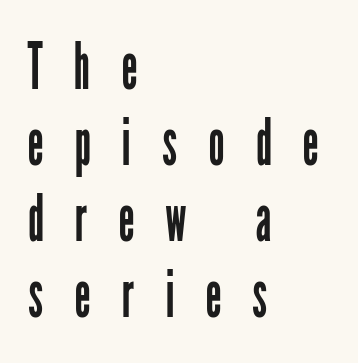
{"serif": "no", "italic": "no", "bold": "no", "weight": "regular", "width": "condensed", "stroke_contrast": "low", "x_height": "medium", "monospaced": "no", "underline": "no", "align": "left", "line_spacing_ratio": 1.19, "letter_spacing": "wide", "letter_spacing_em": 0.48, "glyph_px": 64}
